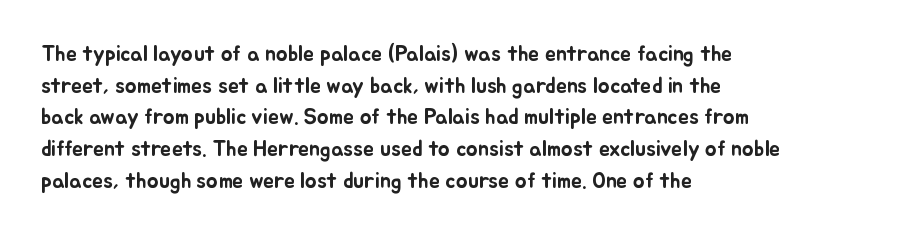
The image shows 22 px text type, upright; set left-aligned, normal line spacing (1.44x), normal letter spacing, not underlined.
